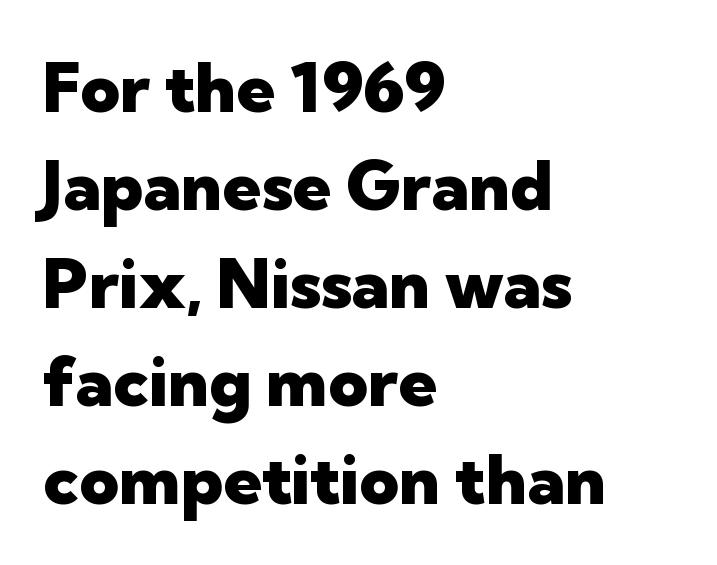
This rendering features lettering with no underline. The face used here is a sans, in the tradition of grotesques and geometrics. In terms of posture, this sample is upright. The compositor pushed each line to the left boundary. Caption: bold face, heavy strokes. The type is set solid horizontally, with unmodified tracking.
